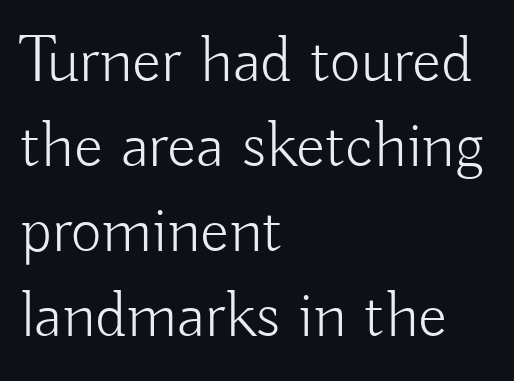
Q: Is the text bold? A: No.
Q: Is the text italic (slanted)? A: No, it is upright.
Q: Is the typeface a serif or a sans-serif typeface? A: Sans-serif.
Q: Is the text underlined? A: No.
Q: How is the paragraph aligned? A: Left-aligned.
Q: Is the spacing between letters normal or unusually wide? A: Normal.
Q: Is the spacing between lines tight, normal or loose? A: Normal.
Q: Width (condensed, normal, or wide)? A: Normal.
Q: Stroke contrast? A: Low.
Q: x-height? A: Small.
Q: Monospaced? A: No.
